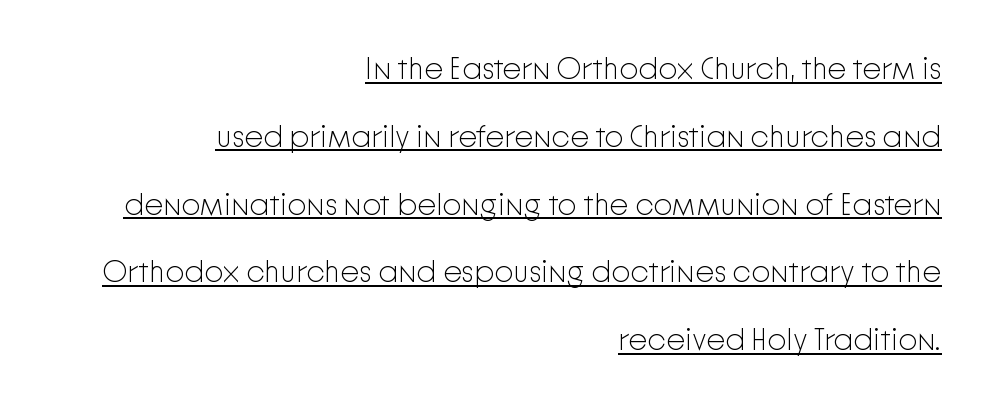
The image shows 30 px light sans-serif type, upright; set right-aligned, loose line spacing (2.26x), normal letter spacing, underlined; low stroke contrast and a medium x-height.
